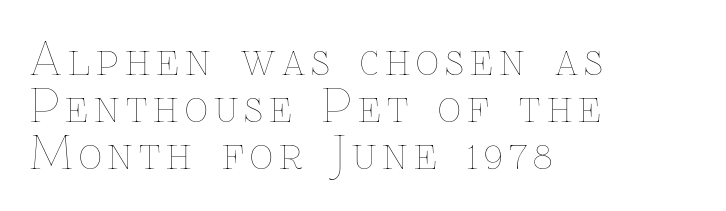
The lines in this sample share a left origin and differ only in where they stop. Anything drawn beneath the words? Only blank space. Students, observe: this is what under-led, compact text looks like. Each letter keeps its own natural width here, so spacing adapts to shape. Style check: upright.
